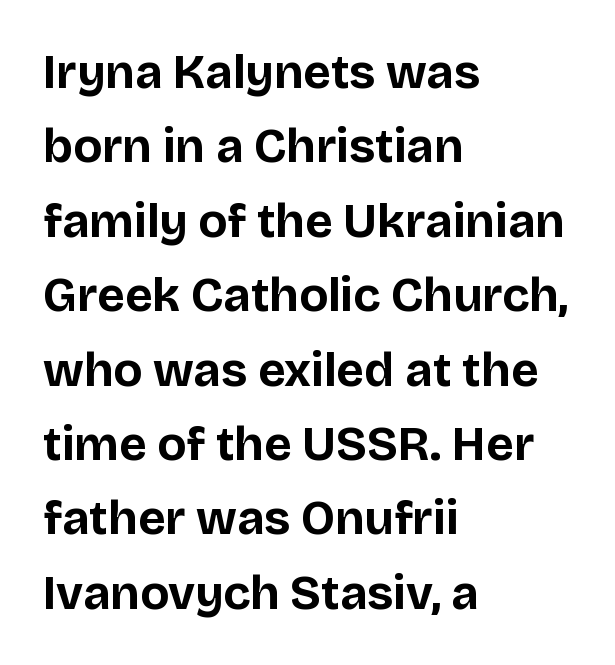
The space beneath each line is pristine and unruled. The lines in this sample share a left origin and differ only in where they stop. The passage shown has conventional tracking throughout. The rendering uses natural spacing where letterforms have individual widths. The letters are bold, with thick, heavy strokes.
